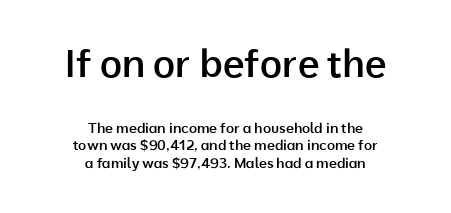
Style check: upright. Nobody touched the tracking dial on this one. Caption: multi-line text, centered on the measure. A bit beefed up — I'd call it semibold rather than bold. Note: no serifs on the glyphs. The initial chunk of copy outweighs the following chunk in type size.
